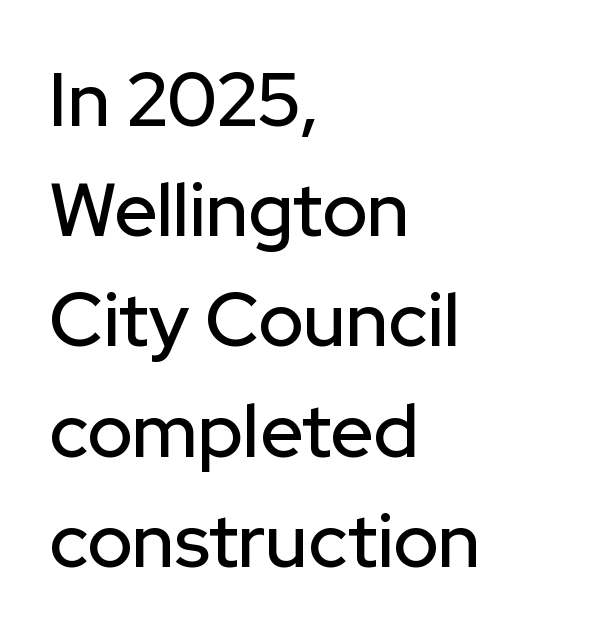
The image shows 75 px sans-serif type, upright; set left-aligned, normal line spacing (1.47x), normal letter spacing, not underlined; low stroke contrast and a medium x-height.
